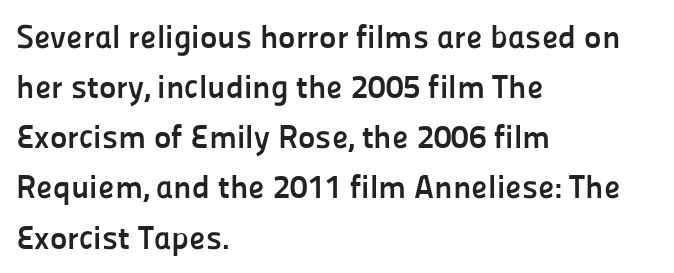
The image shows 33 px semibold sans-serif type, upright; set left-aligned, normal line spacing (1.52x), normal letter spacing, not underlined; low stroke contrast and a medium x-height.
